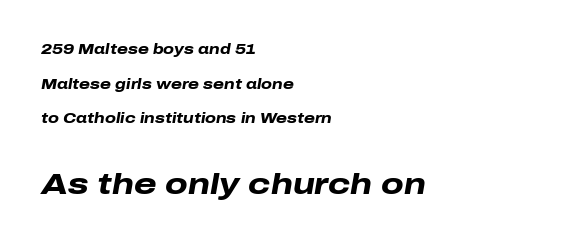
{"italic": "yes", "lean": "right", "slant_degrees": 10, "bold": "yes", "weight": "heavy", "width": "wide", "stroke_contrast": "low", "x_height": "medium", "monospaced": "no", "underline": "no", "align": "left", "line_spacing": "loose", "line_spacing_ratio": 2.48, "letter_spacing": "normal", "letter_spacing_em": 0.0, "larger_block": "second", "size_ratio": 2.07, "glyph_px": 29}
